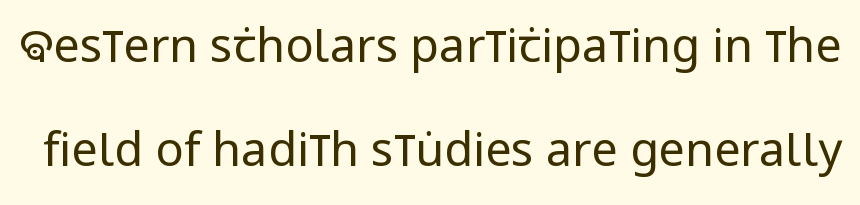
The typeface chosen for these lines omits serifs. How are the letters spaced? Ordinarily, with no added tracking. A clean baseline with only descenders dipping below it. No letter is thick-stroked: the sample isn't bold.
